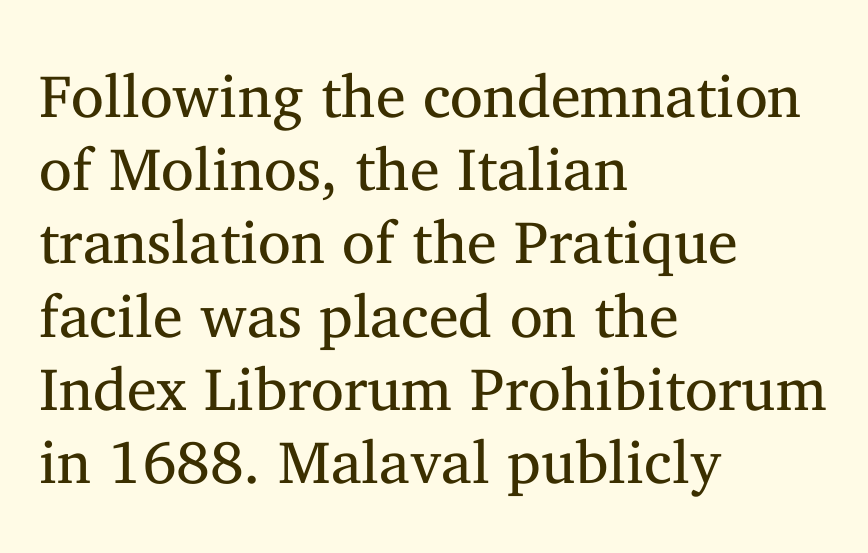
{"serif": "yes", "italic": "no", "bold": "no", "weight": "regular", "width": "normal", "stroke_contrast": "medium", "x_height": "medium", "monospaced": "no", "underline": "no", "align": "left", "line_spacing_ratio": 1.22, "letter_spacing": "normal", "letter_spacing_em": 0.0, "glyph_px": 60}
